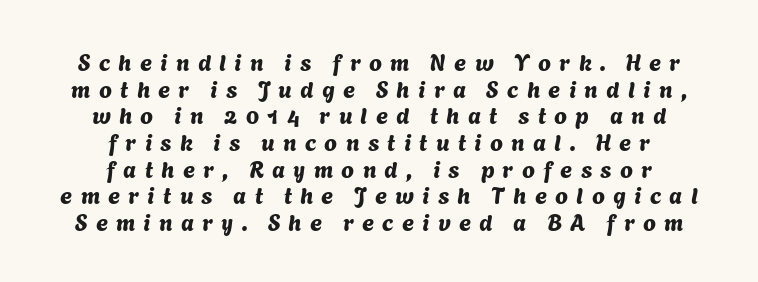
Q: Is the text underlined? A: No.
Q: How is the paragraph aligned? A: Centered.
Q: Is the spacing between letters normal or unusually wide? A: Unusually wide.
